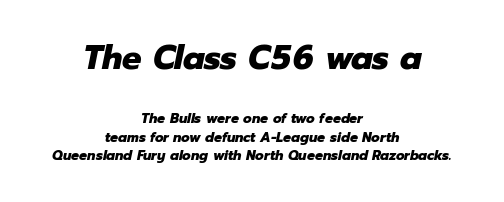
Centered paragraph, ragged on both sides. Reading down the column, the eye jumps a familiar distance to each next line. The gap between lines stays unmarked. What weight is shown? A full bold with thick strokes. Note: larger setting up top, smaller setting below. Looks like regular typesetting: each glyph gets only the width it needs.
